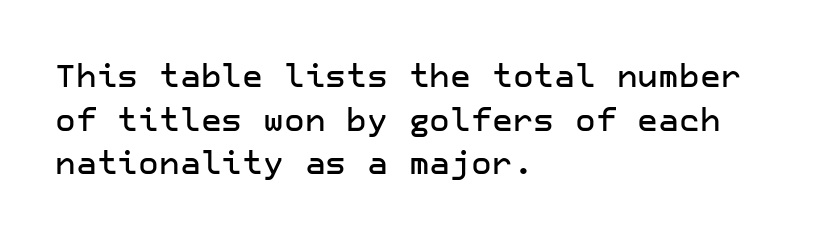
The image shows 32 px sans-serif type, upright; set left-aligned, normal line spacing (1.36x), normal letter spacing, not underlined; low stroke contrast and a medium x-height.
